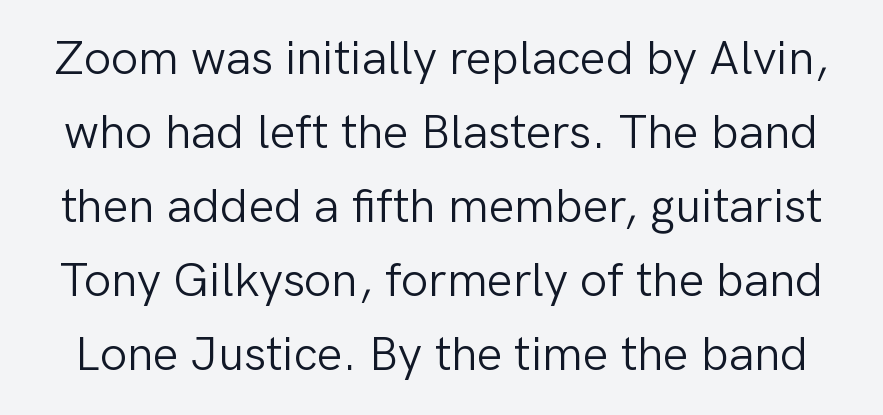
{"serif": "no", "italic": "no", "bold": "no", "weight": "light", "width": "normal", "stroke_contrast": "low", "x_height": "medium", "monospaced": "no", "underline": "no", "line_spacing": "normal", "line_spacing_ratio": 1.54, "letter_spacing": "normal", "letter_spacing_em": 0.0, "glyph_px": 48}
